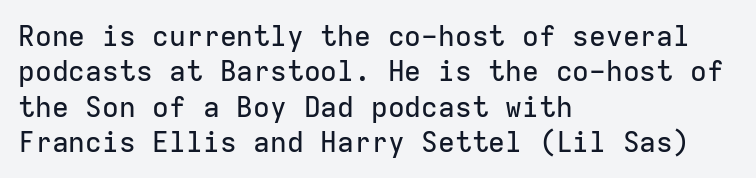
The image shows 28 px sans-serif type, upright, monospaced; set left-aligned, normal line spacing (1.26x), normal letter spacing, not underlined; low stroke contrast and a medium x-height.
